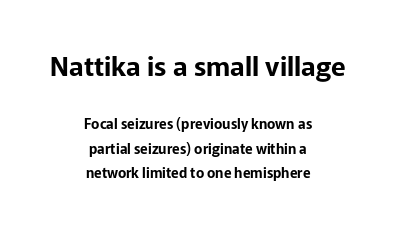
{"italic": "no", "underline": "no", "align": "center", "line_spacing_ratio": 1.73, "letter_spacing": "normal", "letter_spacing_em": 0.0, "larger_block": "first", "size_ratio": 1.93, "glyph_px": 27}
